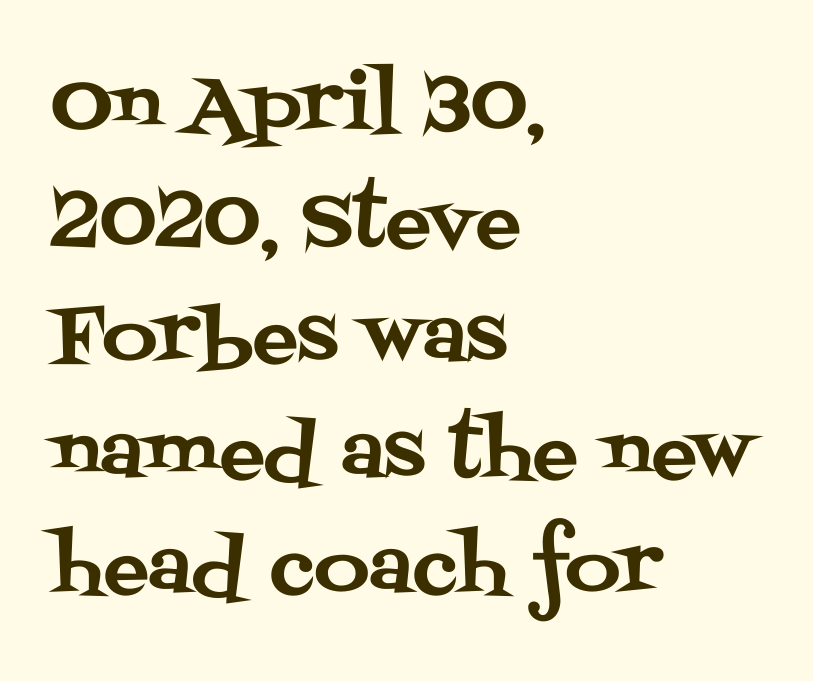
The image shows 76 px serif type, upright; set left-aligned, normal line spacing (1.52x), normal letter spacing, not underlined; medium stroke contrast and a large x-height.
